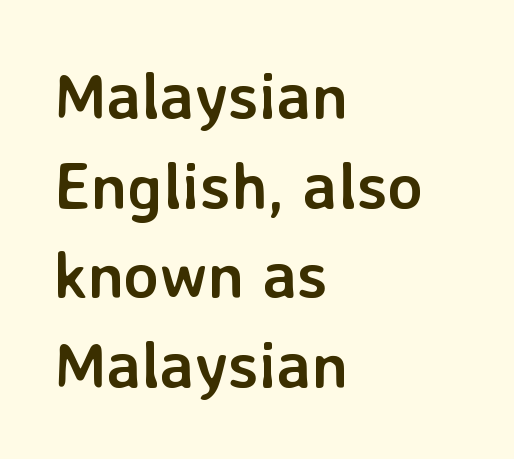
The image shows 65 px semibold sans-serif type, upright; set left-aligned, normal line spacing (1.38x), normal letter spacing, not underlined; low stroke contrast and a medium x-height.
